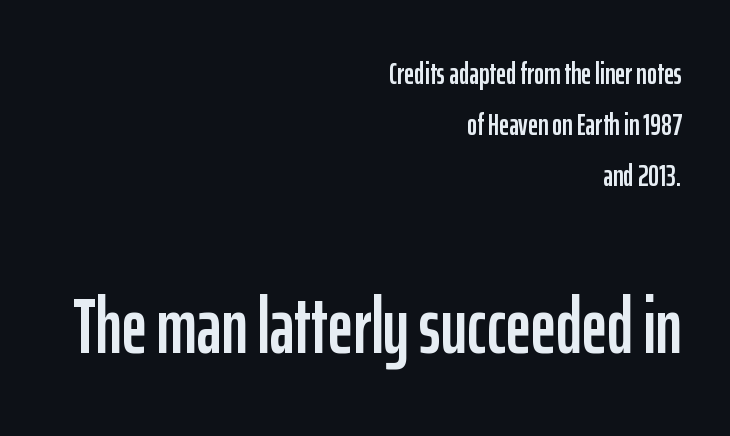
Notice how descenders clear the ascenders below comfortably — that's standard leading. The emphasis by scale lands on block number two, below. If you drew a line through each stem, it would be perfectly vertical. This sample has the flowing, uneven cadence of proportional lettering. The specimen omits any rule beneath the text block's lines. These lines keep a tight, regular rhythm from letter to letter.
